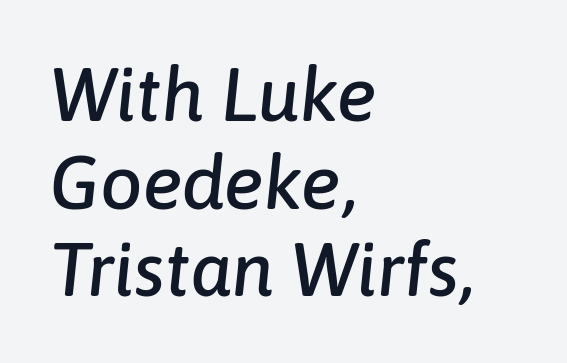
{"italic": "yes", "lean": "right", "slant_degrees": 6, "width": "normal", "stroke_contrast": "low", "x_height": "medium", "monospaced": "no", "underline": "no", "align": "left", "line_spacing_ratio": 1.17, "letter_spacing": "normal", "letter_spacing_em": 0.0, "glyph_px": 75}
